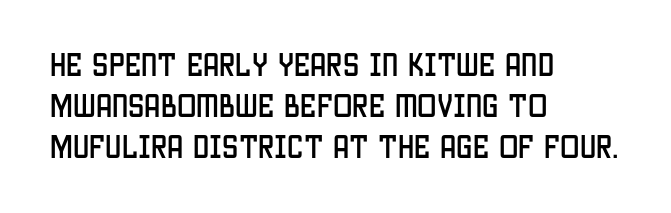
The image shows 26 px text type, upright; set left-aligned, normal line spacing (1.58x), normal letter spacing, not underlined.
